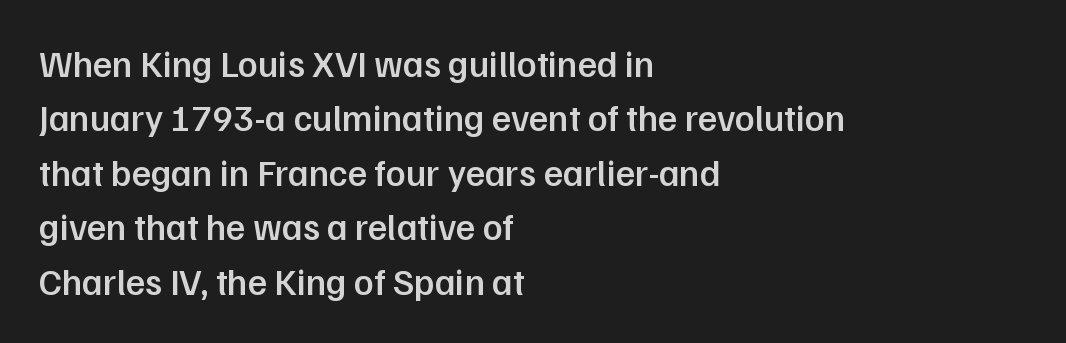
Q: Is the text bold? A: Semi-bold.
Q: Is the text italic (slanted)? A: No, it is upright.
Q: Is the typeface a serif or a sans-serif typeface? A: Sans-serif.
Q: Is the text underlined? A: No.
Q: How is the paragraph aligned? A: Left-aligned.
Q: Is the spacing between letters normal or unusually wide? A: Normal.
Q: Is the spacing between lines tight, normal or loose? A: Normal.
Q: Width (condensed, normal, or wide)? A: Normal.
Q: Stroke contrast? A: Low.
Q: x-height? A: Medium.
Q: Monospaced? A: No.
